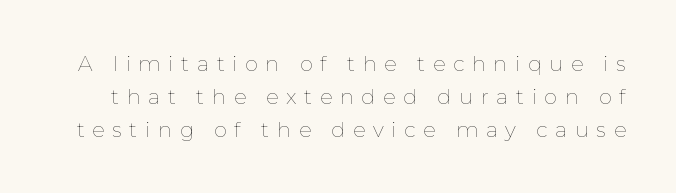
Ink coverage per letter is moderate at most. Unlike italic type, these characters show no tilt at all. This sample uses expanded letter spacing, leaving extra air between glyphs. Does the leading feel generous? No, just average. Unmarked baselines from the first word to the last.
